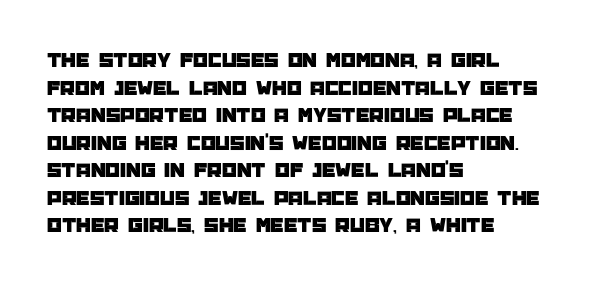
{"italic": "no", "underline": "no", "align": "left", "line_spacing": "normal", "line_spacing_ratio": 1.31, "letter_spacing": "normal", "letter_spacing_em": 0.0, "glyph_px": 21}
